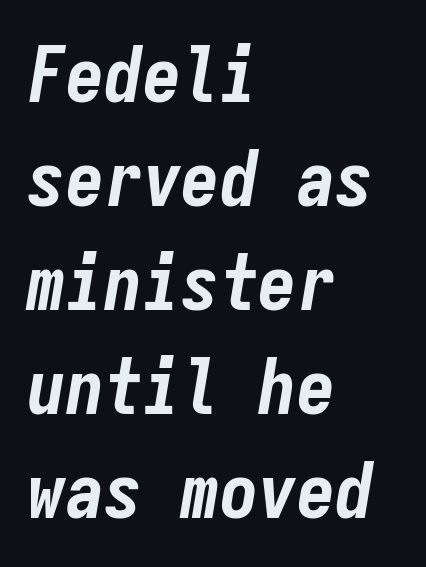
The image shows 77 px bold, condensed type, italic (leaning right), monospaced; set left-aligned, normal line spacing (1.35x), normal letter spacing, not underlined; low stroke contrast and a medium x-height.
